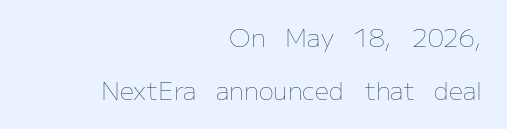
{"italic": "no", "bold": "no", "underline": "no", "align": "right", "line_spacing": "loose", "line_spacing_ratio": 2.14, "letter_spacing": "normal", "letter_spacing_em": 0.0, "glyph_px": 25}
